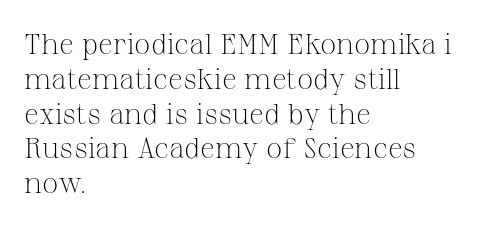
The image shows 29 px light serif type, upright; set left-aligned, line spacing 1.2x, normal letter spacing, not underlined; medium stroke contrast and a medium x-height.
